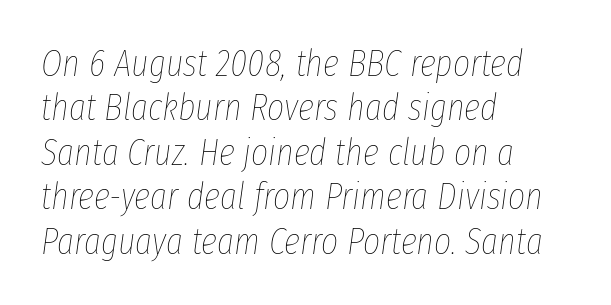
The image shows 37 px thin, condensed type, italic (leaning right); set left-aligned, line spacing 1.2x, normal letter spacing, not underlined; low stroke contrast and a medium x-height.
